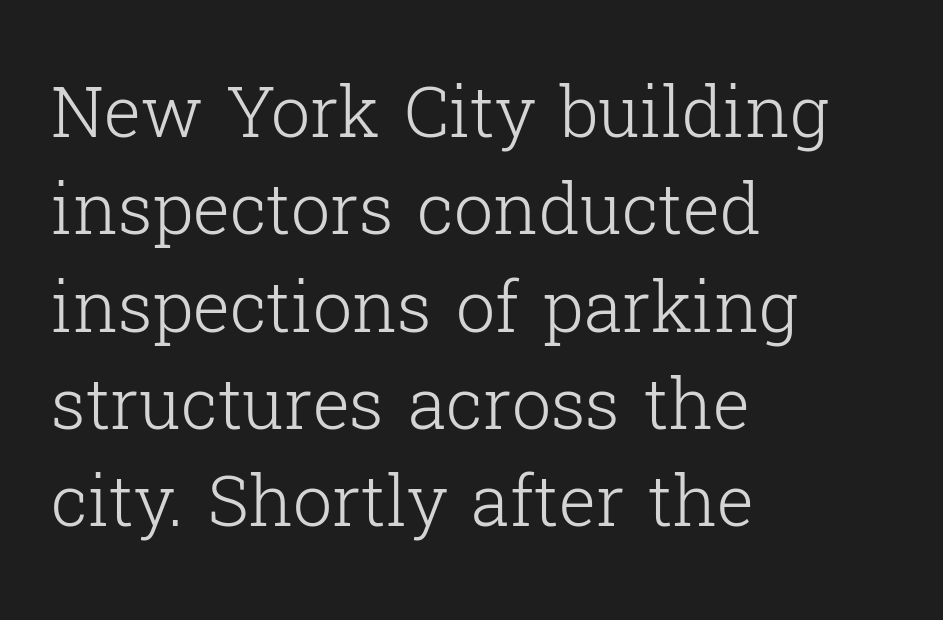
The gaps between neighbouring characters are ordinary and unremarkable. In CSS terms this would be text-align: left. The characters display serif detailing at their extremities. The rendering uses natural spacing where letterforms have individual widths.
